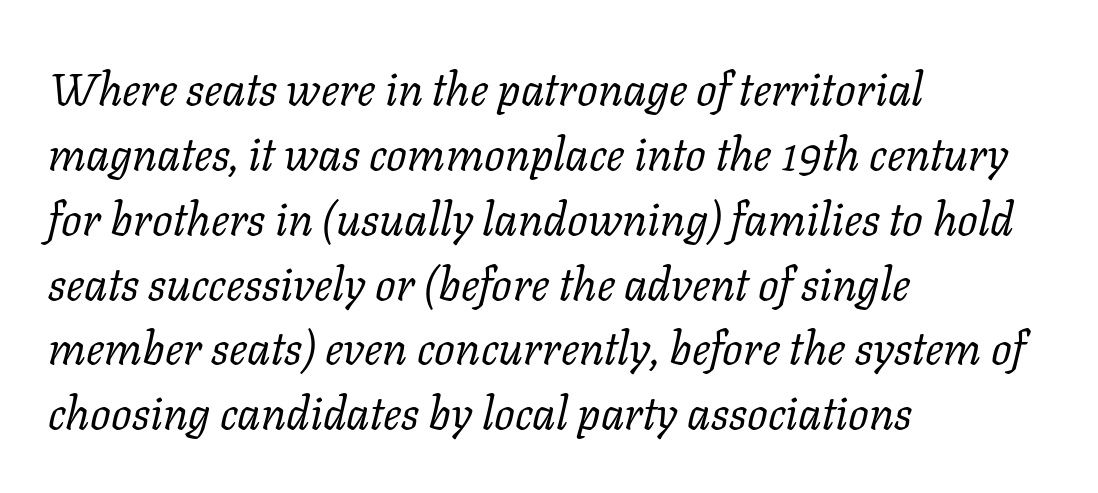
The image shows 46 px regular-weight serif type, italic (leaning right); set left-aligned, normal line spacing (1.41x), normal letter spacing, not underlined; low stroke contrast and a medium x-height.
